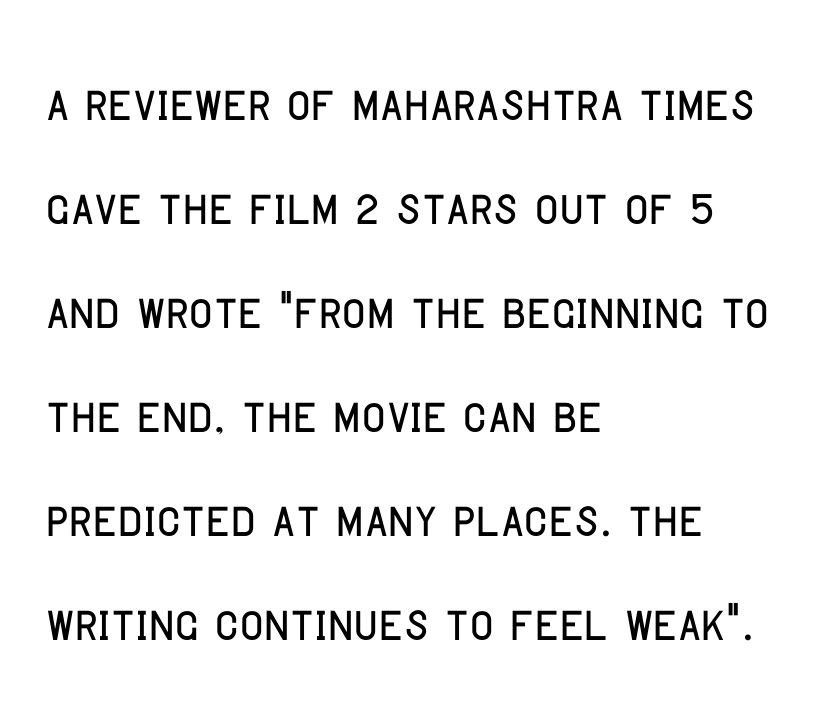
Q: Is the text italic (slanted)? A: No, it is upright.
Q: Is the typeface a serif or a sans-serif typeface? A: Sans-serif.
Q: Is the text underlined? A: No.
Q: How is the paragraph aligned? A: Left-aligned.
Q: Is the spacing between letters normal or unusually wide? A: Normal.
Q: Is the spacing between lines tight, normal or loose? A: Normal.
Q: Width (condensed, normal, or wide)? A: Condensed.
Q: Stroke contrast? A: Low.
Q: x-height? A: Large.
Q: Monospaced? A: No.
